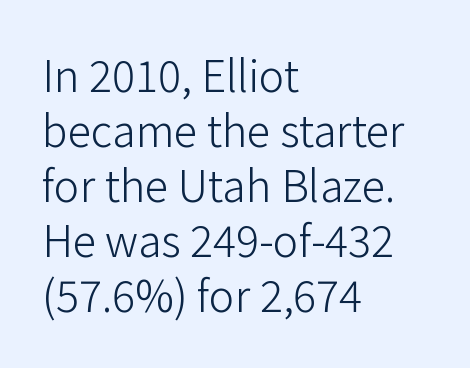
{"serif": "no", "italic": "no", "bold": "no", "weight": "light", "width": "normal", "stroke_contrast": "low", "x_height": "medium", "monospaced": "no", "underline": "no", "align": "left", "line_spacing": "normal", "line_spacing_ratio": 1.28, "letter_spacing": "normal", "letter_spacing_em": 0.0, "glyph_px": 43}
